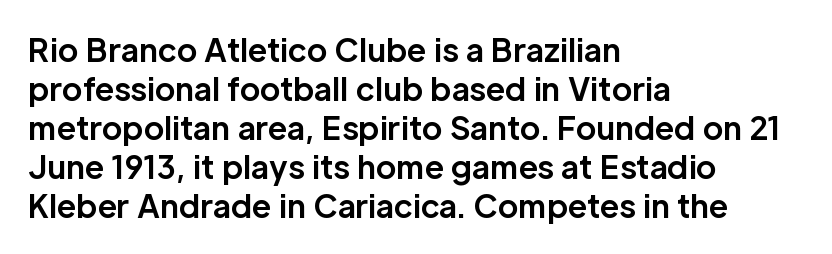
{"serif": "no", "italic": "no", "bold": "yes", "weight": "bold", "width": "normal", "stroke_contrast": "low", "x_height": "medium", "monospaced": "no", "underline": "no", "align": "left", "line_spacing": "normal", "line_spacing_ratio": 1.26, "letter_spacing": "normal", "letter_spacing_em": 0.0, "glyph_px": 31}
